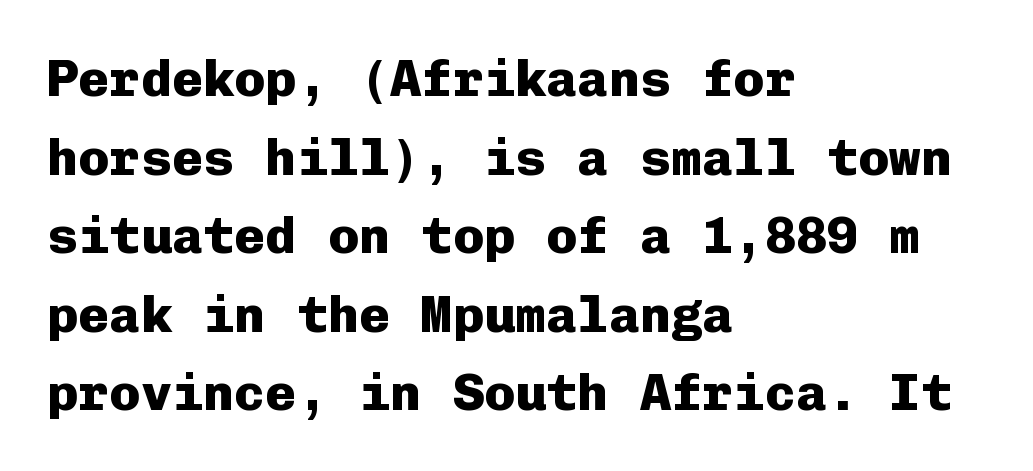
{"serif": "no", "italic": "no", "bold": "yes", "weight": "heavy", "width": "normal", "stroke_contrast": "low", "x_height": "medium", "monospaced": "yes", "underline": "no", "align": "left", "line_spacing": "normal", "line_spacing_ratio": 1.51, "letter_spacing": "normal", "letter_spacing_em": 0.0, "glyph_px": 52}
